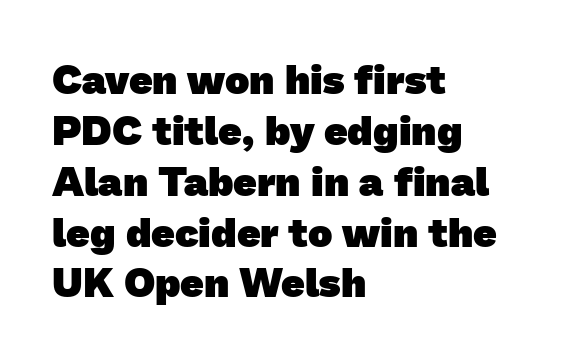
{"serif": "no", "bold": "yes", "weight": "heavy", "width": "normal", "stroke_contrast": "low", "x_height": "medium", "monospaced": "no", "underline": "no", "align": "left", "line_spacing_ratio": 1.24, "letter_spacing": "normal", "letter_spacing_em": 0.0, "glyph_px": 41}
